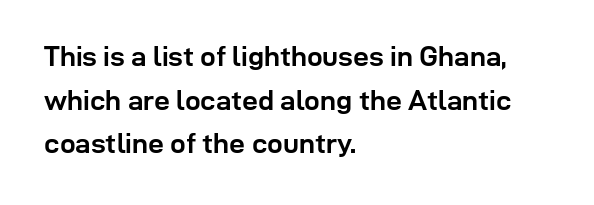
Q: Is the text bold? A: Yes.
Q: Is the text italic (slanted)? A: No, it is upright.
Q: Is the typeface a serif or a sans-serif typeface? A: Sans-serif.
Q: Is the text underlined? A: No.
Q: How is the paragraph aligned? A: Left-aligned.
Q: Is the spacing between letters normal or unusually wide? A: Normal.
Q: Is the spacing between lines tight, normal or loose? A: Normal.
Q: Width (condensed, normal, or wide)? A: Normal.
Q: Stroke contrast? A: Low.
Q: x-height? A: Medium.
Q: Monospaced? A: No.
